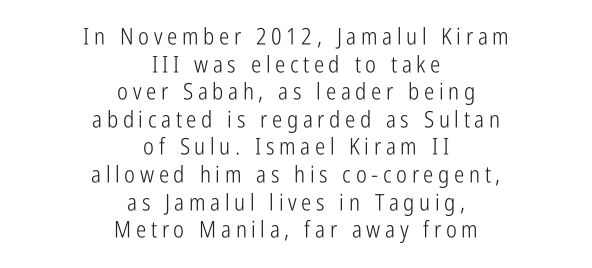
Q: Is the text bold? A: No.
Q: Is the text italic (slanted)? A: No, it is upright.
Q: Is the text underlined? A: No.
Q: How is the paragraph aligned? A: Centered.
Q: Is the spacing between letters normal or unusually wide? A: Unusually wide.
